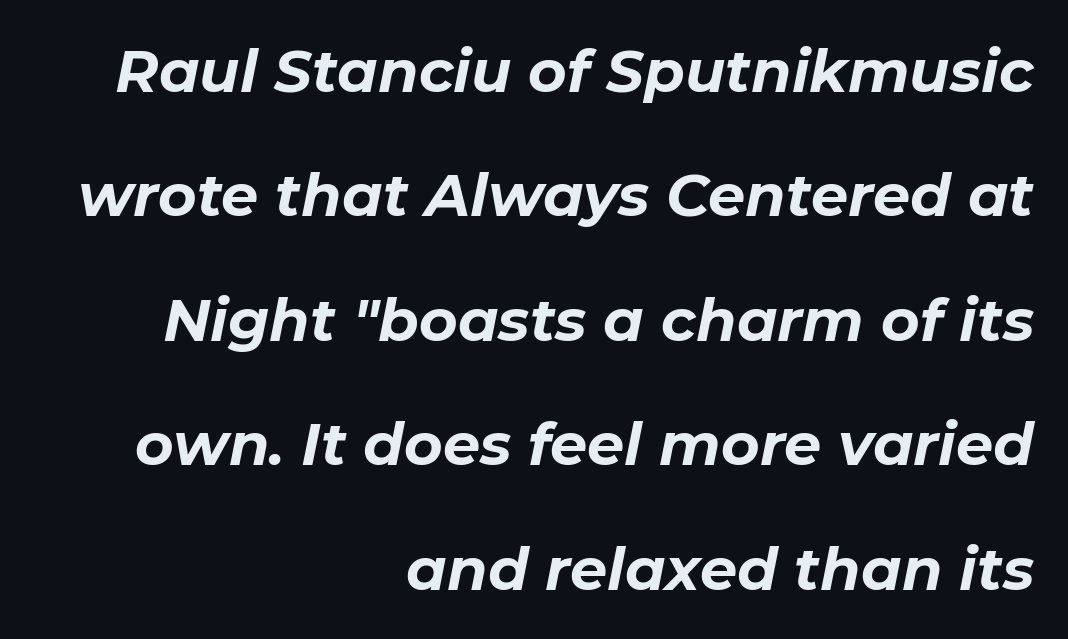
Q: Is the text bold? A: Yes.
Q: Is the text italic (slanted)? A: Yes, it leans right by about 11 degrees.
Q: Is the text underlined? A: No.
Q: How is the paragraph aligned? A: Right-aligned.
Q: Is the spacing between letters normal or unusually wide? A: Normal.
Q: Is the spacing between lines tight, normal or loose? A: Loose.
Q: Width (condensed, normal, or wide)? A: Normal.
Q: Stroke contrast? A: Low.
Q: x-height? A: Medium.
Q: Monospaced? A: No.
